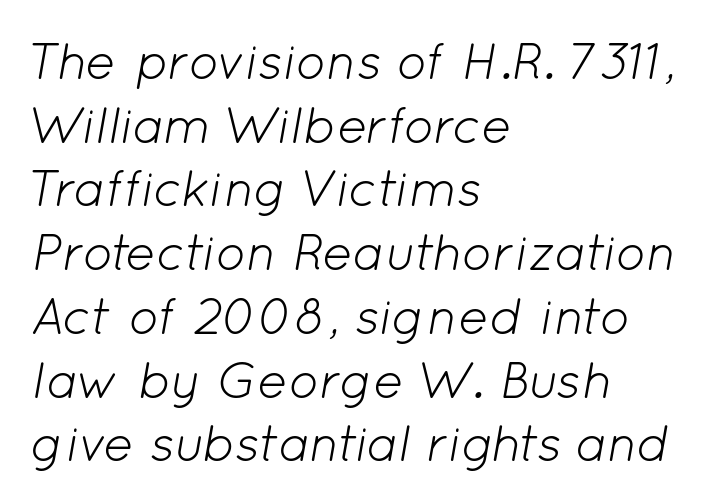
The image shows 51 px light type, italic (leaning right); set left-aligned, normal line spacing (1.25x), normal letter spacing, not underlined; low stroke contrast and a medium x-height.
